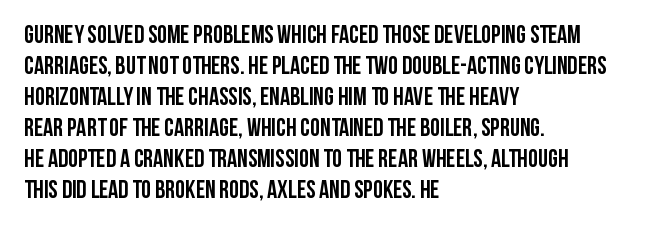
{"italic": "no", "bold": "yes", "underline": "no", "align": "left", "line_spacing_ratio": 1.24, "letter_spacing": "normal", "letter_spacing_em": 0.0, "glyph_px": 25}
